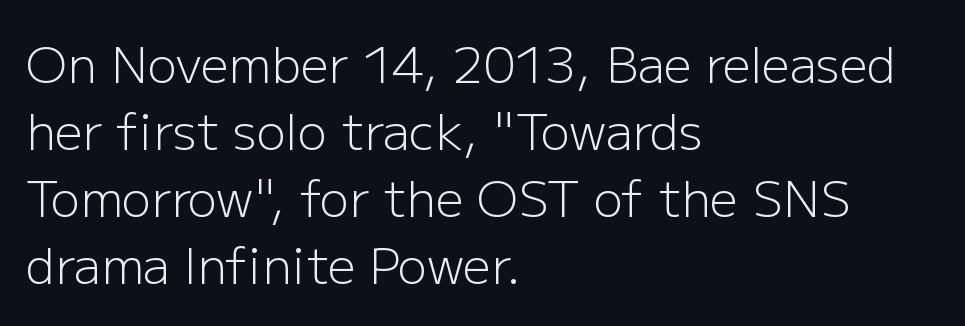
The rendering uses natural spacing where letterforms have individual widths. The rendering shows plain stroke endings on the letterforms — a sans-serif design. Every row of glyphs begins at an identical x-position on the left. The weight would be labelled regular, book, light, or lighter still.
